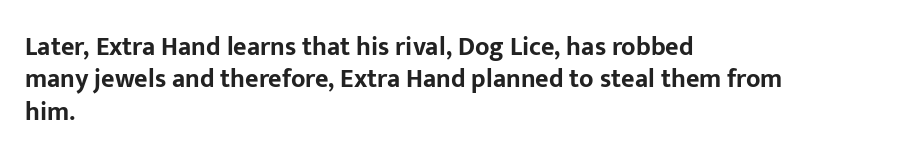
Interline gaps are of average width in this sample. Words float on clear page, feet unadorned. Weight check: bold — yes, fully. These lines were composed using upright roman letters.
